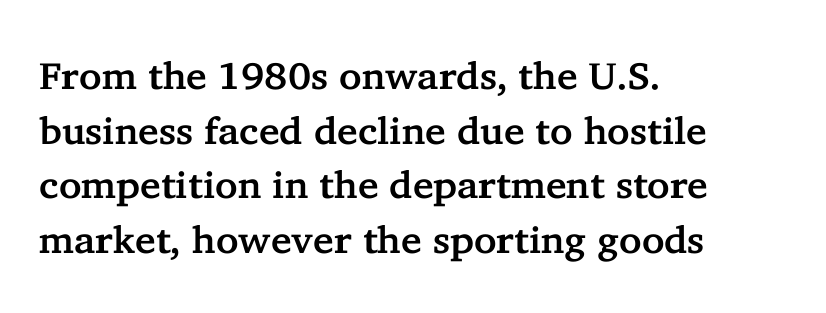
{"serif": "yes", "italic": "no", "width": "normal", "stroke_contrast": "low", "x_height": "medium", "monospaced": "no", "underline": "no", "align": "left", "line_spacing": "normal", "line_spacing_ratio": 1.44, "letter_spacing": "normal", "letter_spacing_em": 0.0, "glyph_px": 38}
